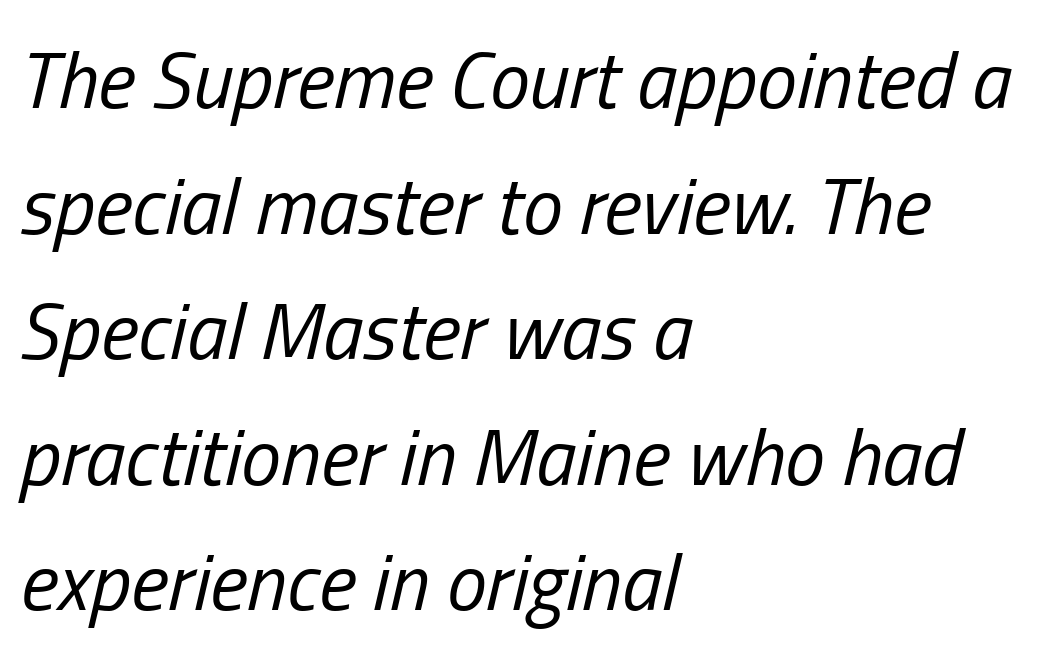
Q: Is the text bold? A: No.
Q: Is the text italic (slanted)? A: Yes, it leans right by about 13 degrees.
Q: Is the text underlined? A: No.
Q: How is the paragraph aligned? A: Left-aligned.
Q: Is the spacing between letters normal or unusually wide? A: Normal.
Q: Is the spacing between lines tight, normal or loose? A: Normal.
Q: Width (condensed, normal, or wide)? A: Condensed.
Q: Stroke contrast? A: Low.
Q: x-height? A: Medium.
Q: Monospaced? A: No.
